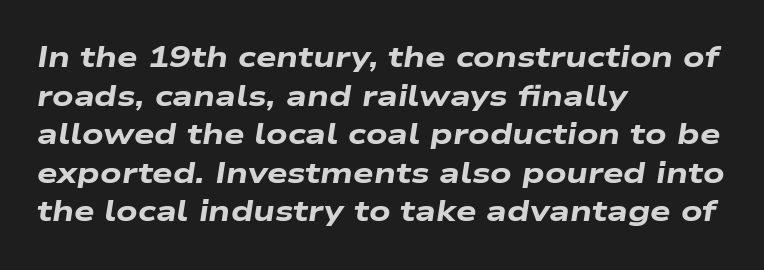
{"italic": "yes", "lean": "right", "slant_degrees": 9, "bold": "yes", "weight": "heavy", "width": "wide", "stroke_contrast": "low", "x_height": "medium", "monospaced": "no", "underline": "no", "align": "left", "line_spacing": "normal", "line_spacing_ratio": 1.33, "letter_spacing": "normal", "letter_spacing_em": 0.0, "glyph_px": 29}
